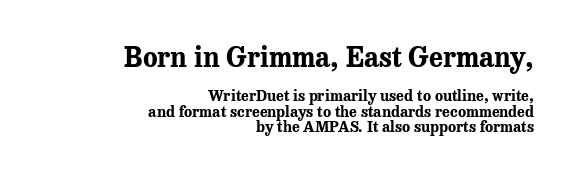
A typesetter would mark this as roman, not italic. Large over small — that's the arrangement of the two blocks here. Any mark beneath the type? The region is blank. The type is set solid horizontally, with unmodified tracking. Heft: maximum for text — a bold. The lines are quadded right.
